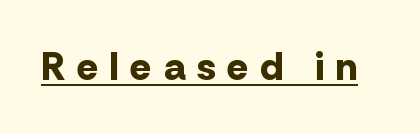
The rendering uses natural spacing where letterforms have individual widths. Compared with undecorated copy, this sample adds a rule below the words. Nothing sits at the stroke ends, so this counts as sans-serif. Students, note that the glyphs here are deliberately spaced far apart. Does the weight exceed regular? Yes, all the way to bold.
